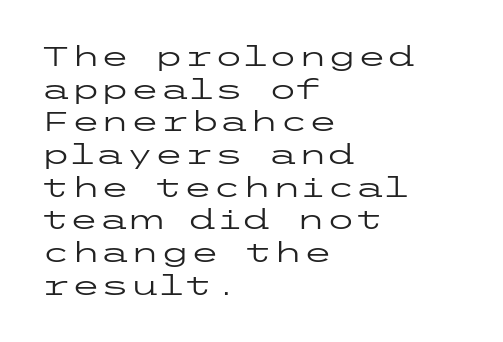
Q: Is the text bold? A: No.
Q: Is the text italic (slanted)? A: No, it is upright.
Q: Is the text underlined? A: No.
Q: How is the paragraph aligned? A: Left-aligned.
Q: Is the spacing between letters normal or unusually wide? A: Normal.
